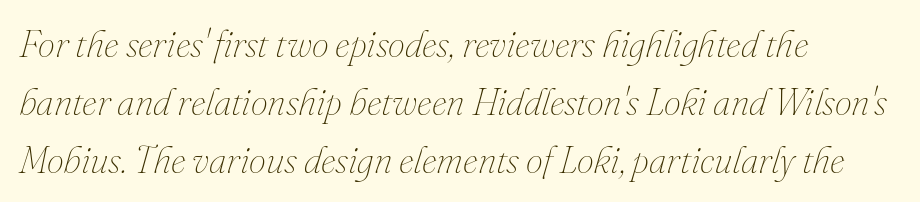
Q: Is the text bold? A: No.
Q: Is the text italic (slanted)? A: Yes, it leans right by about 16 degrees.
Q: Is the text underlined? A: No.
Q: How is the paragraph aligned? A: Left-aligned.
Q: Is the spacing between letters normal or unusually wide? A: Normal.
Q: Is the spacing between lines tight, normal or loose? A: Normal.
Q: Width (condensed, normal, or wide)? A: Normal.
Q: Stroke contrast? A: Medium.
Q: x-height? A: Small.
Q: Monospaced? A: No.
